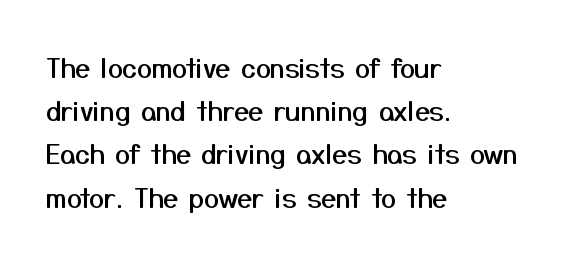
The image shows 27 px text type, upright; set left-aligned, normal line spacing (1.6x), normal letter spacing, not underlined.
